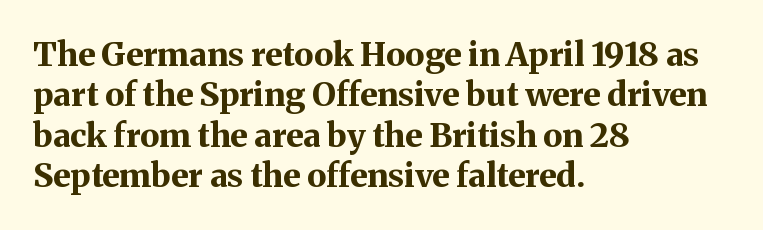
Character widths vary here, with narrow letters taking less room than wide ones. The font family rendered here belongs to the serif group. Summary of weight: heavy, a full bold. Style check: upright.
